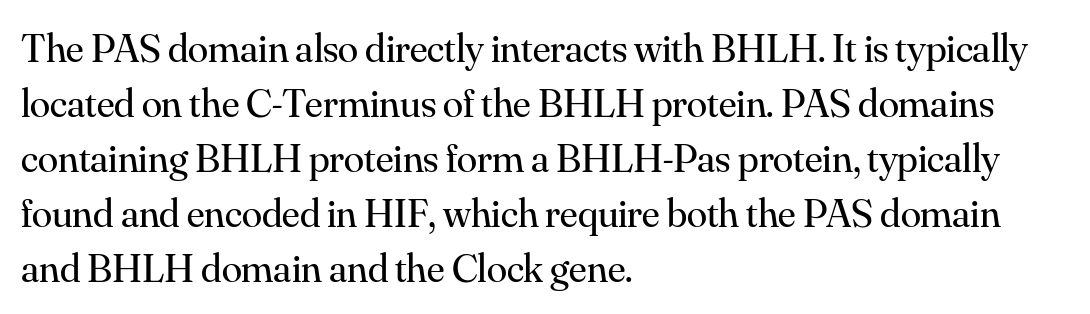
{"serif": "yes", "italic": "no", "bold": "no", "weight": "regular", "width": "normal", "stroke_contrast": "medium", "x_height": "small", "monospaced": "no", "underline": "no", "align": "left", "line_spacing": "normal", "line_spacing_ratio": 1.34, "letter_spacing": "normal", "letter_spacing_em": 0.0, "glyph_px": 41}
